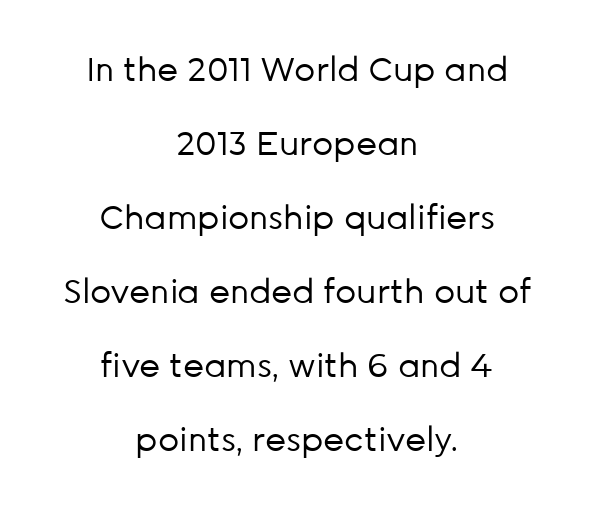
Q: Is the text bold? A: No.
Q: Is the text italic (slanted)? A: No, it is upright.
Q: Is the typeface a serif or a sans-serif typeface? A: Sans-serif.
Q: Is the text underlined? A: No.
Q: How is the paragraph aligned? A: Centered.
Q: Is the spacing between letters normal or unusually wide? A: Normal.
Q: Is the spacing between lines tight, normal or loose? A: Loose.
Q: Width (condensed, normal, or wide)? A: Normal.
Q: Stroke contrast? A: Low.
Q: x-height? A: Medium.
Q: Monospaced? A: No.
